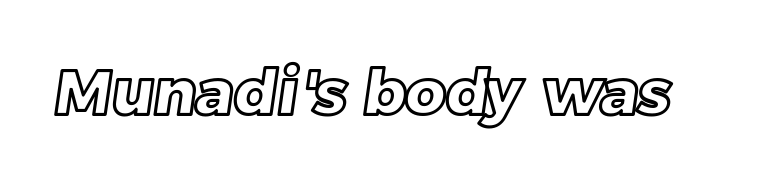
Q: Is the text underlined? A: No.
Q: Is the spacing between letters normal or unusually wide? A: Normal.
Q: Width (condensed, normal, or wide)? A: Normal.
Q: x-height? A: Large.
Q: Monospaced? A: No.
